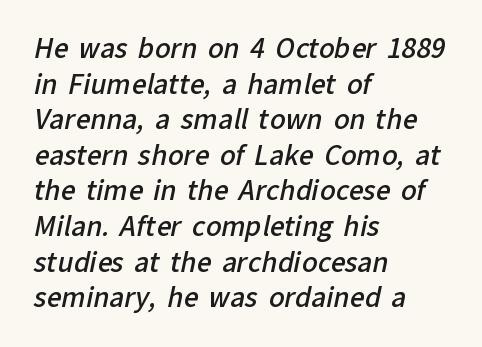
The space between consecutive lines is moderate. Summary of weight: moderately heavy, a semibold. In terms of letterspacing, this is plain default setting. Rule under the text: the space is simply empty. Caption: multi-line text, flush left, ragged right.
